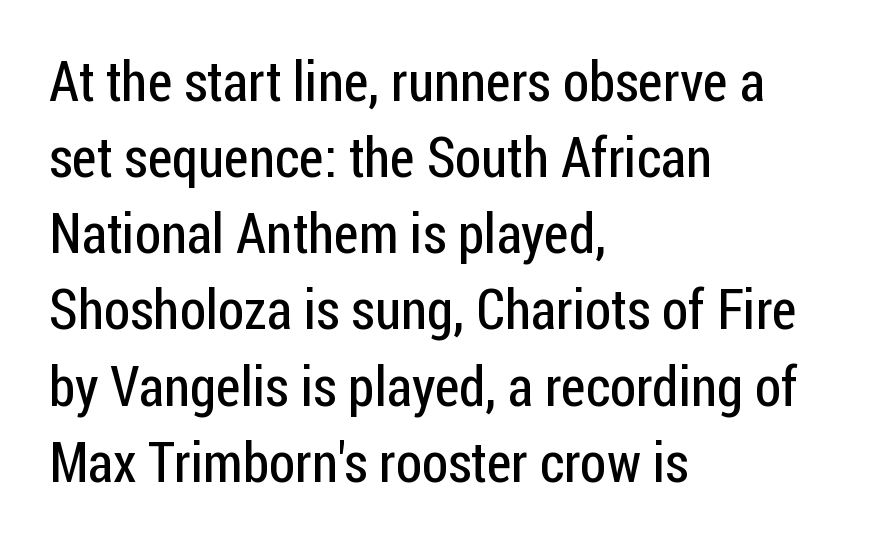
The setting favours the left margin, as ordinary paragraphs usually do. Serif or sans? Sans — the stroke terminals are bare. The cut favours lightness, reaching ordinary text weight at its darkest. Rule under the text: the space is simply empty.
